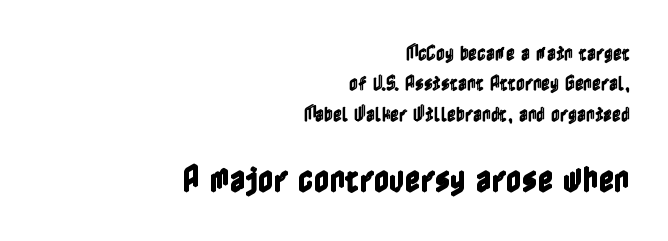
Q: Is the text italic (slanted)? A: No, it is upright.
Q: Is the text underlined? A: No.
Q: How is the paragraph aligned? A: Right-aligned.
Q: Is the spacing between letters normal or unusually wide? A: Normal.
Q: Which block of text is set in a larger size, the first (top) or the second (bottom)? A: The second (bottom) one.
Q: Width (condensed, normal, or wide)? A: Condensed.
Q: x-height? A: Medium.
